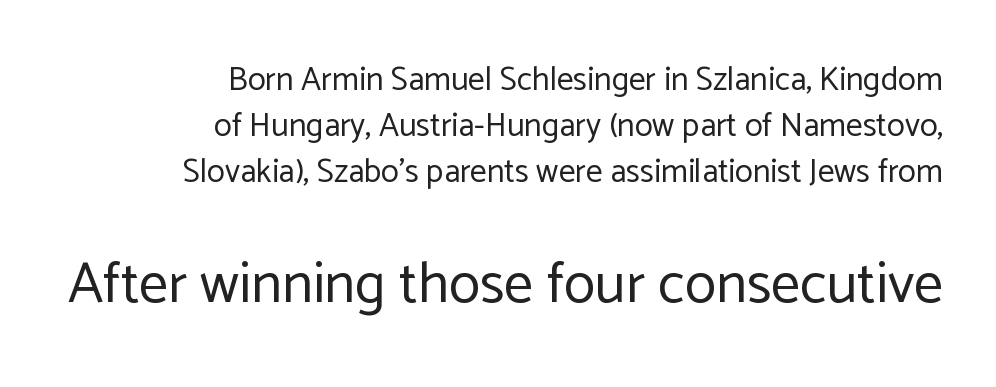
The image shows 58 px regular-weight sans-serif type, upright; set right-aligned, normal line spacing (1.4x), normal letter spacing, not underlined; the second (bottom) block is 1.76x larger; low stroke contrast and a medium x-height.
